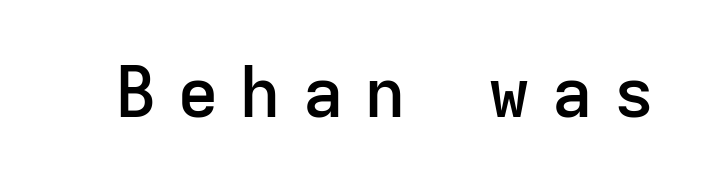
The image shows 70 px semibold sans-serif type, upright, monospaced; set unusually wide letter spacing (+0.29 em), not underlined; low stroke contrast and a medium x-height.
